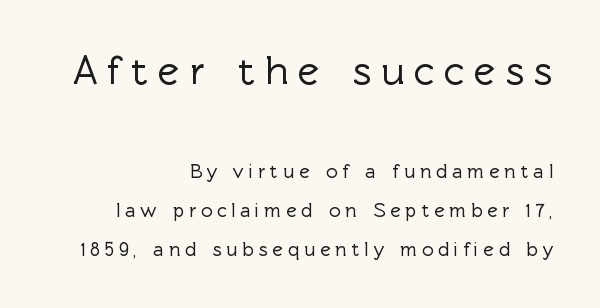
The image shows 41 px sans-serif type, upright; set right-aligned, loose line spacing (1.95x), unusually wide letter spacing (+0.23 em), not underlined; the first (top) block is 2.05x larger; a medium x-height.
